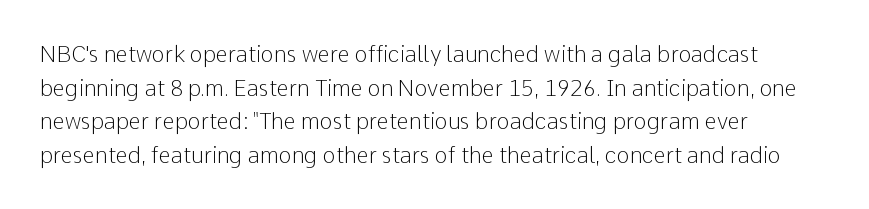
Unbolded letterforms with no extra heft. The letterforms sit shoulder to shoulder at normal distance. Line spacing here is normal. Glance below the letters and you will spot only blank space. Visually the block forms a straight wall on the left and a jagged coastline on the right.
